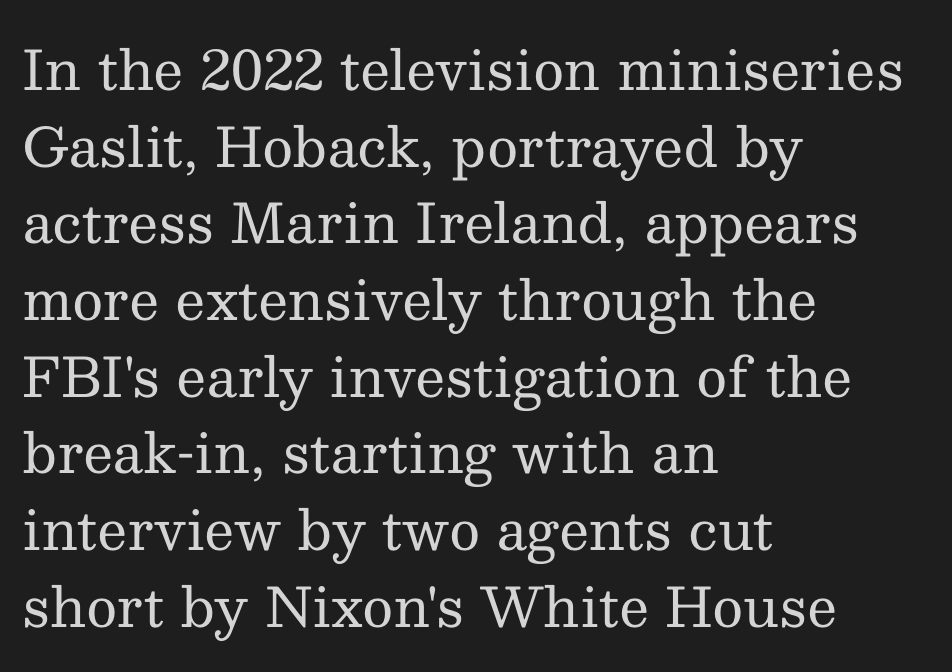
Q: Is the text bold? A: No.
Q: Is the text italic (slanted)? A: No, it is upright.
Q: Is the typeface a serif or a sans-serif typeface? A: Serif.
Q: Is the text underlined? A: No.
Q: How is the paragraph aligned? A: Left-aligned.
Q: Is the spacing between letters normal or unusually wide? A: Normal.
Q: Is the spacing between lines tight, normal or loose? A: Normal.
Q: Width (condensed, normal, or wide)? A: Normal.
Q: Stroke contrast? A: Medium.
Q: x-height? A: Medium.
Q: Monospaced? A: No.
